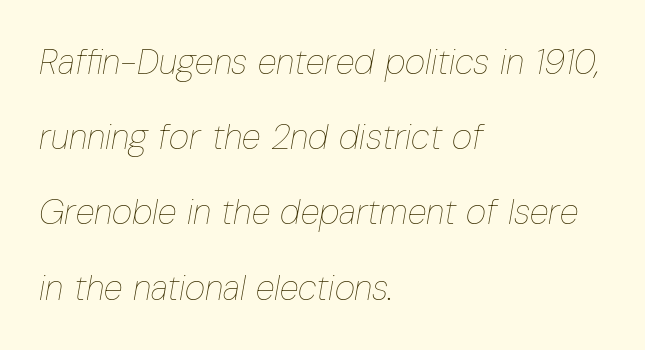
Q: Is the text bold? A: No.
Q: Is the text italic (slanted)? A: Yes, it leans right by about 10 degrees.
Q: Is the text underlined? A: No.
Q: How is the paragraph aligned? A: Left-aligned.
Q: Is the spacing between letters normal or unusually wide? A: Normal.
Q: Is the spacing between lines tight, normal or loose? A: Loose.
Q: Width (condensed, normal, or wide)? A: Condensed.
Q: Stroke contrast? A: Low.
Q: x-height? A: Medium.
Q: Monospaced? A: No.
